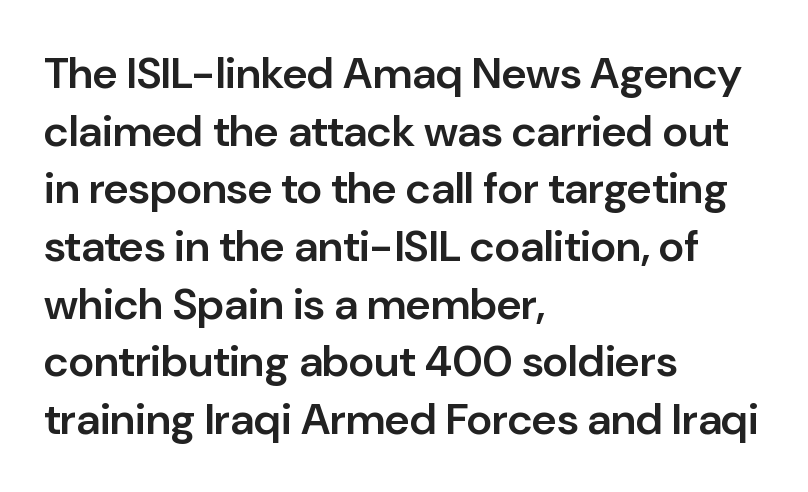
Note the varied advance widths — an 'i' is clearly narrower than an 'm'. The passage shown has conventional tracking throughout. To sum up the face: it is a sans, with no serifs. Stems and bowls a touch heavier than normal — semibold. Horizontal bands of white between lines are of average thickness. Horizontal alignment here is leftward, the default for most running prose.
